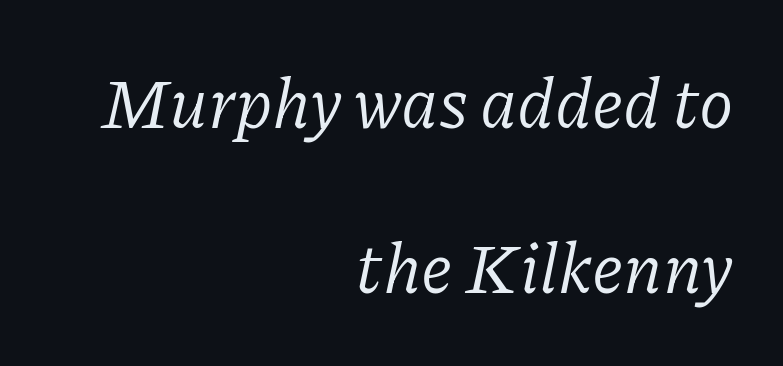
This sample uses plain, unmodified letter spacing. Each row of text sits above clean, open space. The paragraph shown leans on its right margin. The face looks like a standard text weight, possibly lighter. You could not count columns in this text — the font is proportionally spaced. Designer's note — italics engaged.
